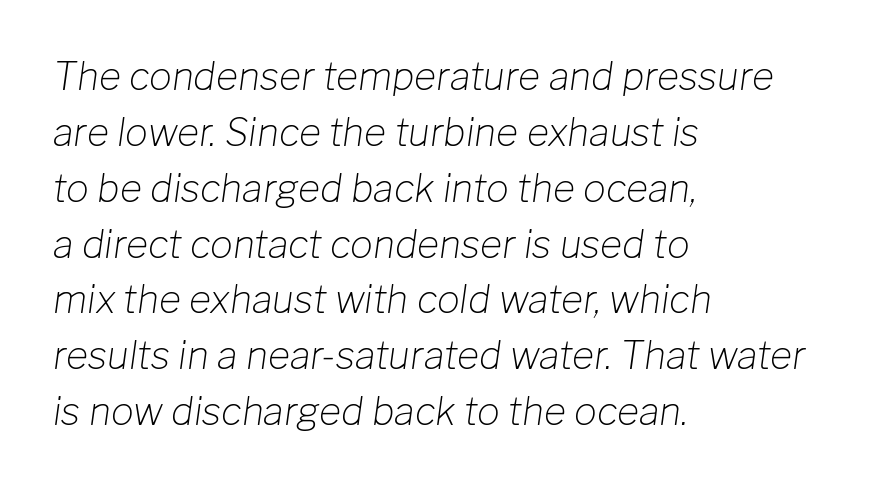
Q: Is the text bold? A: No.
Q: Is the text italic (slanted)? A: Yes, it leans right by about 8 degrees.
Q: Is the text underlined? A: No.
Q: How is the paragraph aligned? A: Left-aligned.
Q: Is the spacing between letters normal or unusually wide? A: Normal.
Q: Is the spacing between lines tight, normal or loose? A: Normal.
Q: Width (condensed, normal, or wide)? A: Normal.
Q: Stroke contrast? A: Low.
Q: x-height? A: Medium.
Q: Monospaced? A: No.
